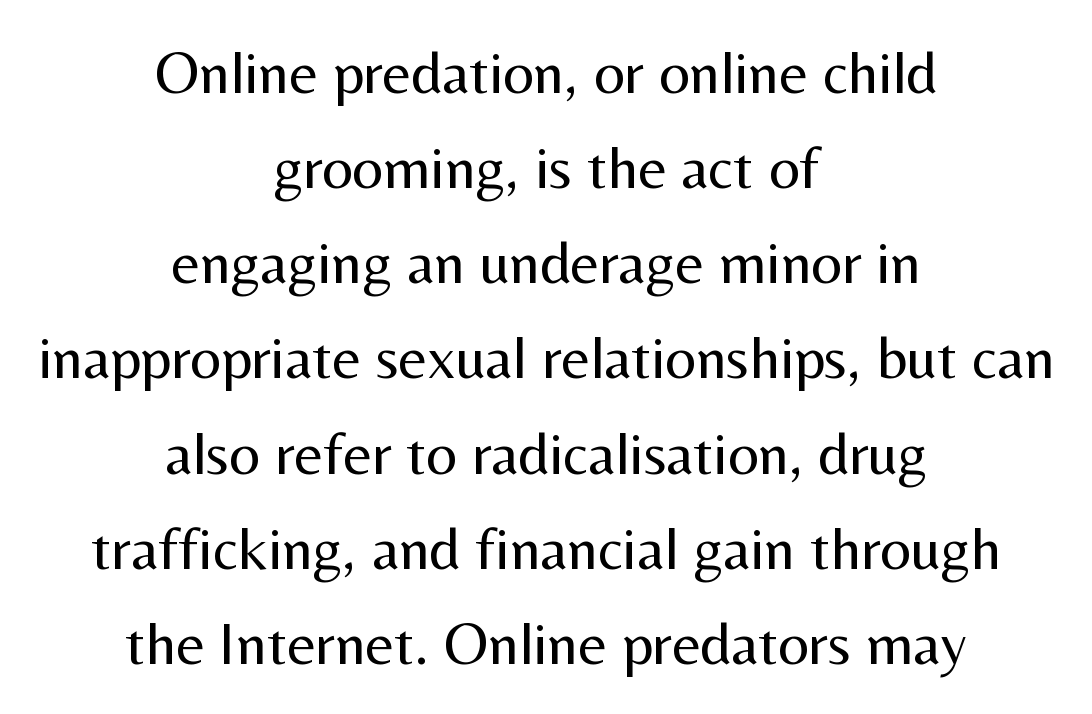
Letterform terminals end flat and unadorned throughout the passage. Does the leading feel generous? No, just average. Looks like regular typesetting: each glyph gets only the width it needs. Posture: upright roman. Beneath every word, the page is bare.
